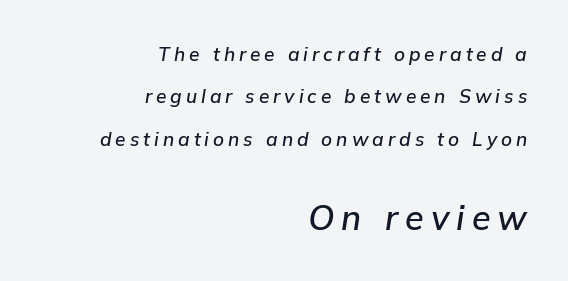
Q: Is the text italic (slanted)? A: Yes, it leans right by about 9 degrees.
Q: Is the text underlined? A: No.
Q: How is the paragraph aligned? A: Right-aligned.
Q: Is the spacing between letters normal or unusually wide? A: Unusually wide.
Q: Is the spacing between lines tight, normal or loose? A: Loose.
Q: Which block of text is set in a larger size, the first (top) or the second (bottom)? A: The second (bottom) one.
Q: Width (condensed, normal, or wide)? A: Normal.
Q: Stroke contrast? A: Low.
Q: x-height? A: Medium.
Q: Monospaced? A: No.
